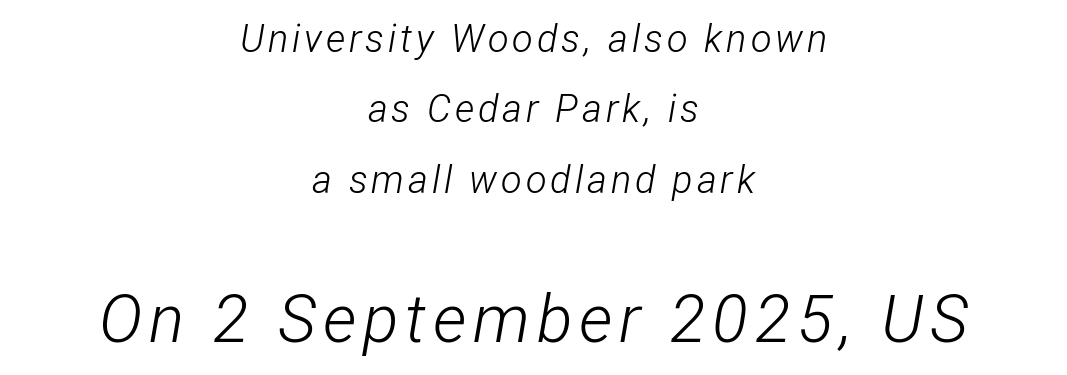
Q: Is the text bold? A: No.
Q: Is the text italic (slanted)? A: Yes, it leans right by about 12 degrees.
Q: Is the text underlined? A: No.
Q: How is the paragraph aligned? A: Centered.
Q: Which block of text is set in a larger size, the first (top) or the second (bottom)? A: The second (bottom) one.
Q: Width (condensed, normal, or wide)? A: Condensed.
Q: Stroke contrast? A: Low.
Q: x-height? A: Medium.
Q: Monospaced? A: No.
